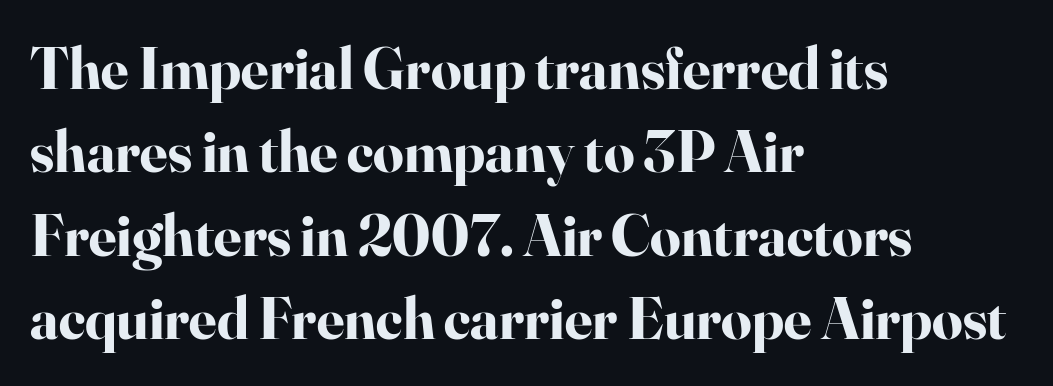
{"serif": "yes", "italic": "no", "bold": "yes", "weight": "bold", "width": "normal", "stroke_contrast": "high", "x_height": "small", "monospaced": "no", "underline": "no", "align": "left", "line_spacing": "normal", "line_spacing_ratio": 1.39, "letter_spacing": "normal", "letter_spacing_em": 0.0, "glyph_px": 60}
